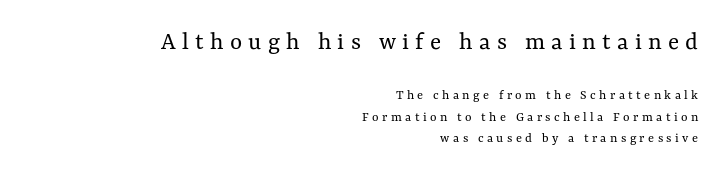
The image shows 26 px text type, upright; set right-aligned, normal line spacing (1.55x), unusually wide letter spacing (+0.24 em), not underlined; the first (top) block is 1.86x larger.
